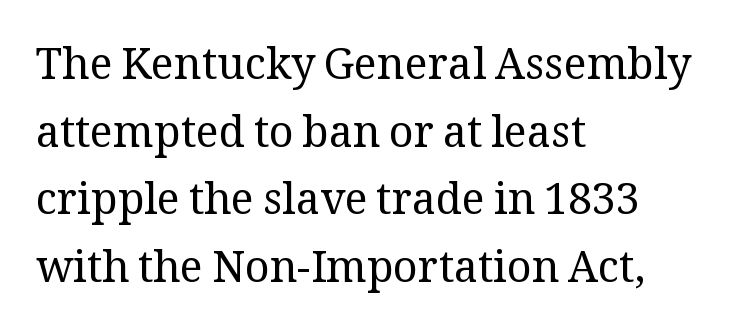
The image shows 43 px regular-weight serif type, upright; set left-aligned, normal line spacing (1.57x), normal letter spacing, not underlined; medium stroke contrast and a medium x-height.
